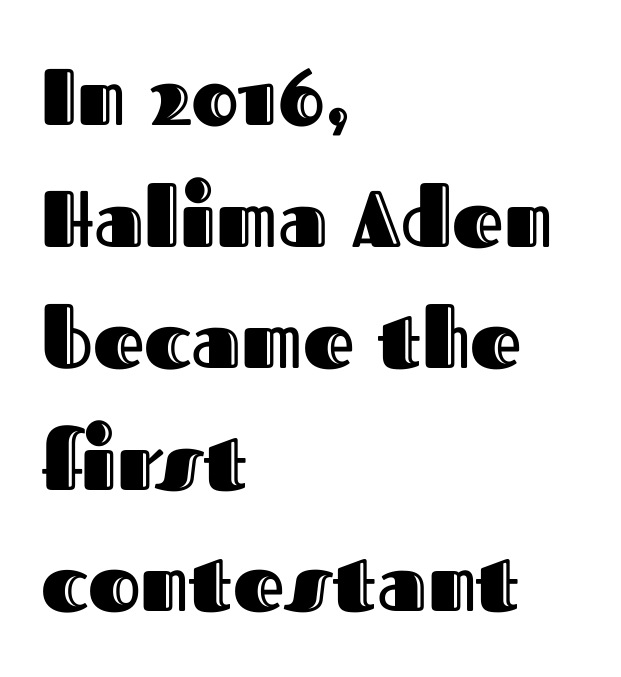
The image shows 80 px text type, upright; set left-aligned, normal line spacing (1.52x), normal letter spacing, not underlined; a medium x-height.
